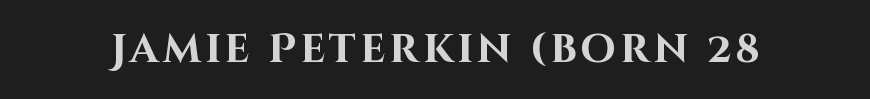
What kind of face is this? One without serifs — a sans. Honestly, there is no underline to notice here at all. Is there any slant? The stems are plumb. Heft: maximum for text — a bold.
